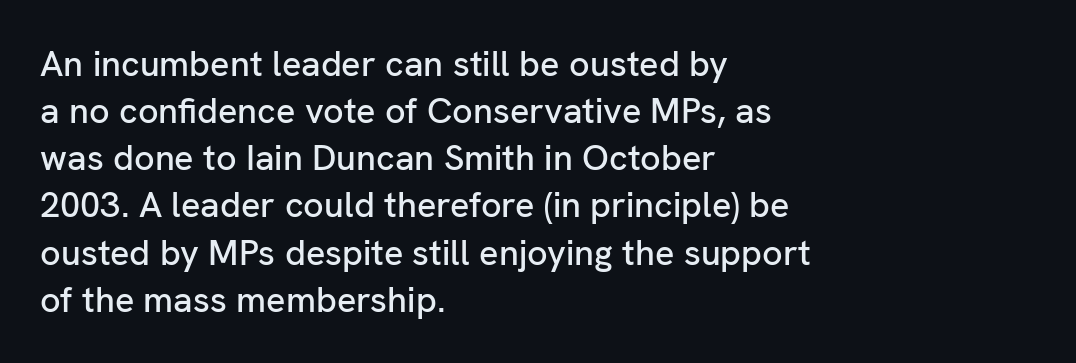
The image shows 36 px sans-serif type, upright; set left-aligned, normal line spacing (1.31x), normal letter spacing, not underlined; low stroke contrast and a medium x-height.
